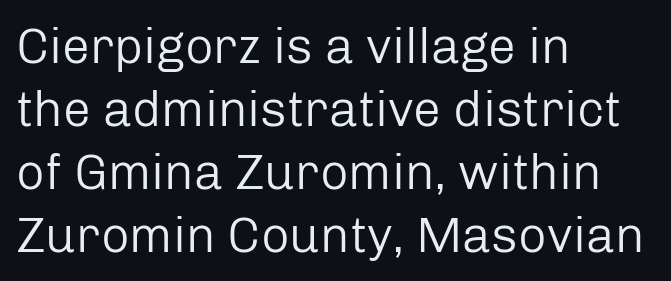
Summary of weight: not heavy and not bold. The letters carry no serifs — their stems end cleanly without finishing strokes. The rendering uses a moderate line-height, typical for paragraphs. Reading down the block, your eye returns to a fixed left position each line. The zone under the glyphs is completely vacant.
